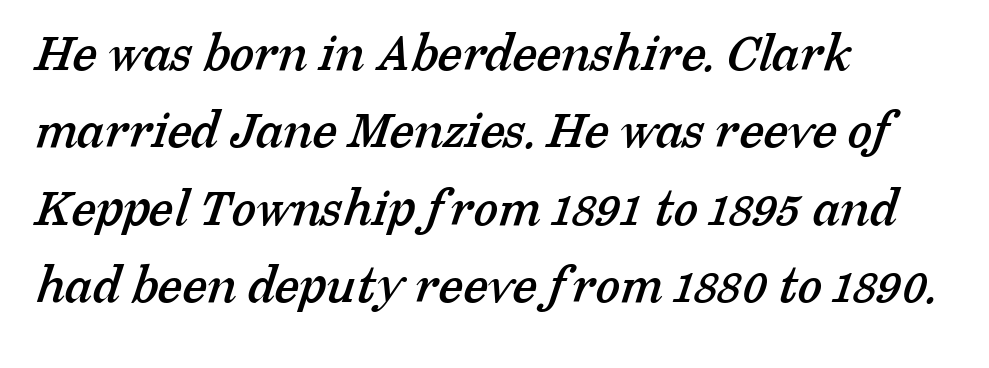
Q: Is the typeface a serif or a sans-serif typeface? A: Serif.
Q: Is the text underlined? A: No.
Q: How is the paragraph aligned? A: Left-aligned.
Q: Is the spacing between letters normal or unusually wide? A: Normal.
Q: Is the spacing between lines tight, normal or loose? A: Normal.
Q: Width (condensed, normal, or wide)? A: Normal.
Q: Stroke contrast? A: Low.
Q: x-height? A: Medium.
Q: Monospaced? A: No.
